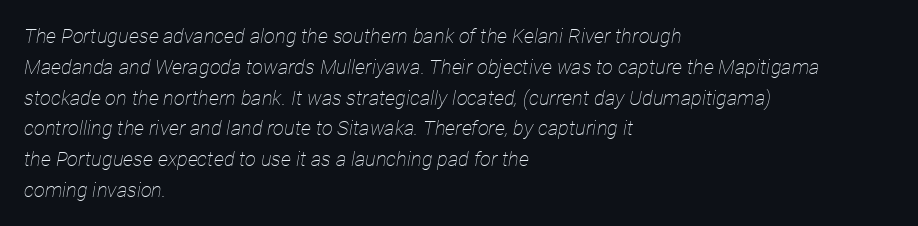
Q: Is the text bold? A: No.
Q: Is the text italic (slanted)? A: Yes, it leans right by about 12 degrees.
Q: Is the text underlined? A: No.
Q: How is the paragraph aligned? A: Left-aligned.
Q: Is the spacing between letters normal or unusually wide? A: Normal.
Q: Is the spacing between lines tight, normal or loose? A: Normal.
